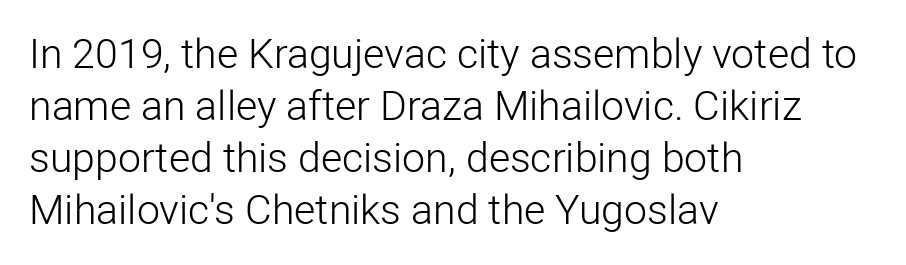
{"serif": "no", "italic": "no", "bold": "no", "weight": "light", "width": "normal", "stroke_contrast": "low", "x_height": "medium", "monospaced": "no", "underline": "no", "align": "left", "line_spacing": "normal", "line_spacing_ratio": 1.27, "letter_spacing": "normal", "letter_spacing_em": 0.0, "glyph_px": 41}
